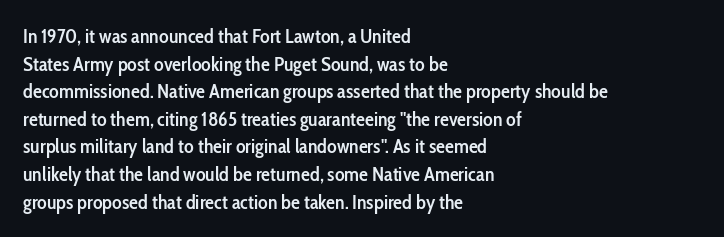
{"italic": "no", "bold": "semi", "underline": "no", "align": "left", "line_spacing": "normal", "line_spacing_ratio": 1.38, "letter_spacing": "normal", "letter_spacing_em": 0.0, "glyph_px": 20}
